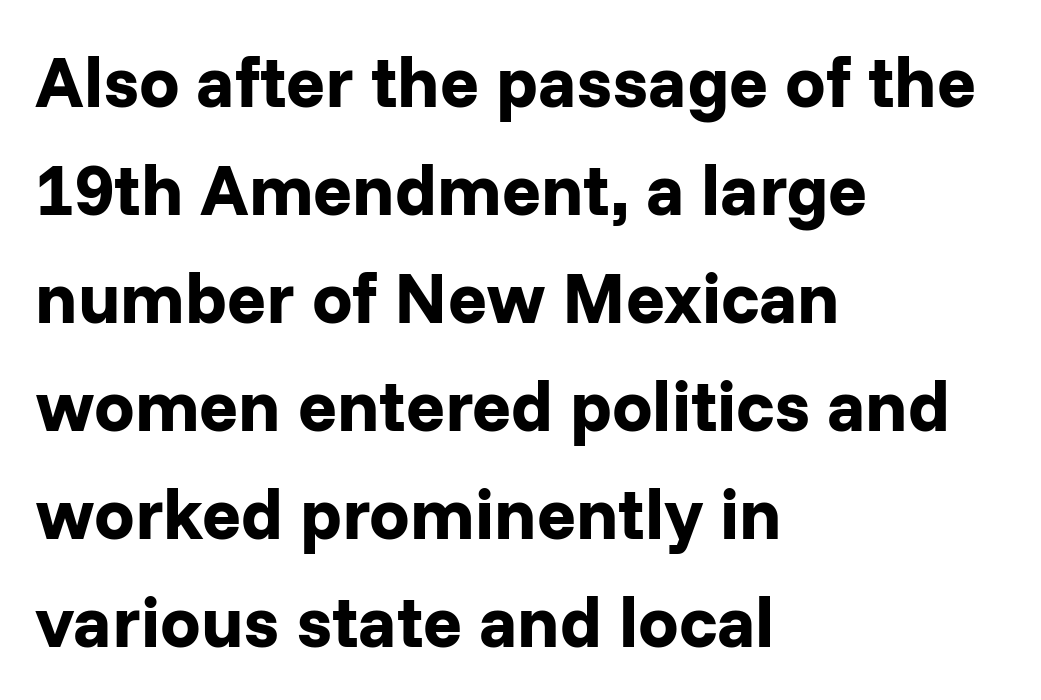
{"serif": "no", "italic": "no", "bold": "yes", "weight": "bold", "width": "normal", "stroke_contrast": "low", "x_height": "medium", "monospaced": "no", "underline": "no", "align": "left", "line_spacing": "normal", "line_spacing_ratio": 1.5, "letter_spacing": "normal", "letter_spacing_em": 0.0, "glyph_px": 72}
